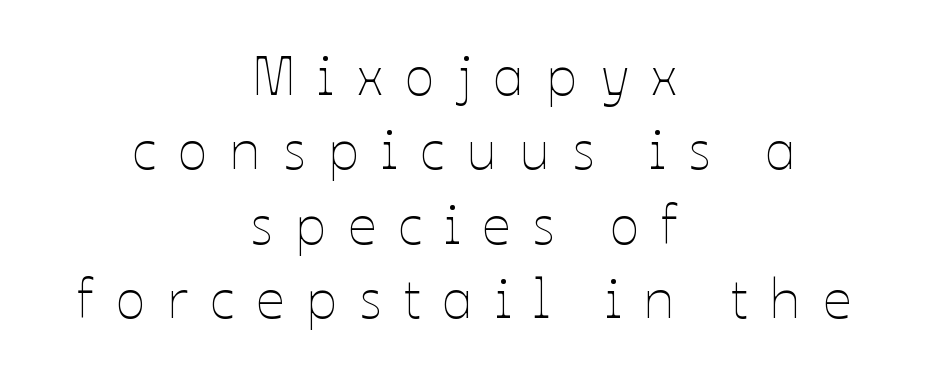
Q: Is the text bold? A: No.
Q: Is the text italic (slanted)? A: No, it is upright.
Q: Is the text underlined? A: No.
Q: How is the paragraph aligned? A: Centered.
Q: Is the spacing between letters normal or unusually wide? A: Unusually wide.
Q: Is the spacing between lines tight, normal or loose? A: Normal.
Q: Width (condensed, normal, or wide)? A: Normal.
Q: Stroke contrast? A: Low.
Q: x-height? A: Medium.
Q: Monospaced? A: No.
